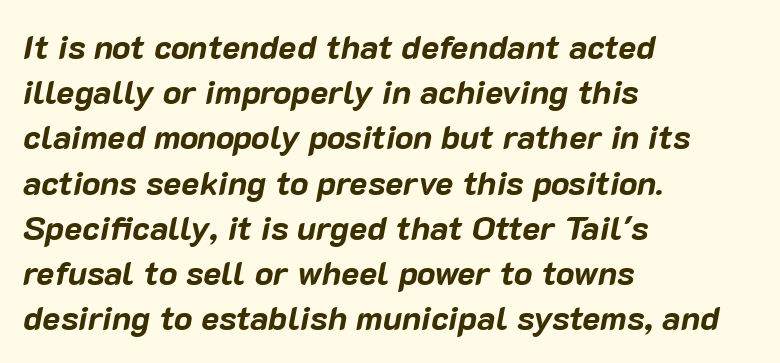
Q: Is the text bold? A: Yes.
Q: Is the text italic (slanted)? A: Yes, it leans right by about 10 degrees.
Q: Is the text underlined? A: No.
Q: How is the paragraph aligned? A: Left-aligned.
Q: Is the spacing between letters normal or unusually wide? A: Normal.
Q: Is the spacing between lines tight, normal or loose? A: Normal.
Q: Width (condensed, normal, or wide)? A: Normal.
Q: Stroke contrast? A: Low.
Q: x-height? A: Medium.
Q: Monospaced? A: No.
